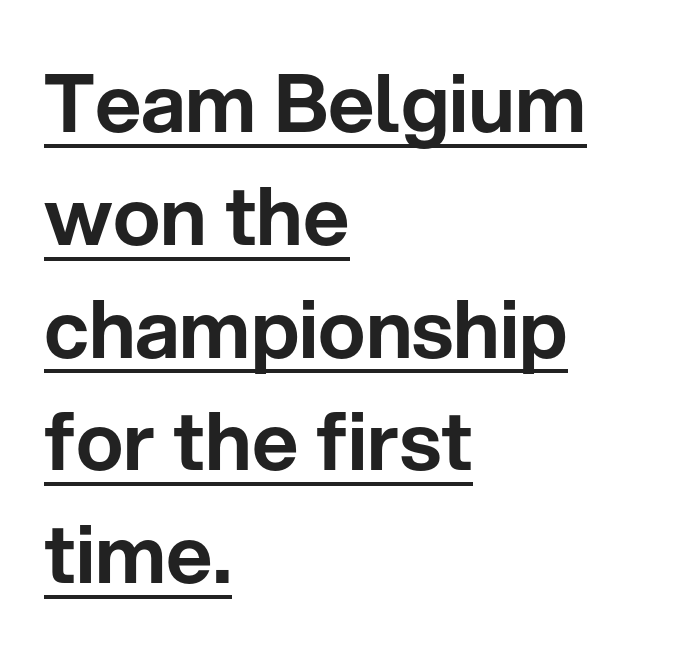
The image shows 80 px sans-serif type, upright; set left-aligned, normal line spacing (1.41x), normal letter spacing, underlined; low stroke contrast and a medium x-height.
